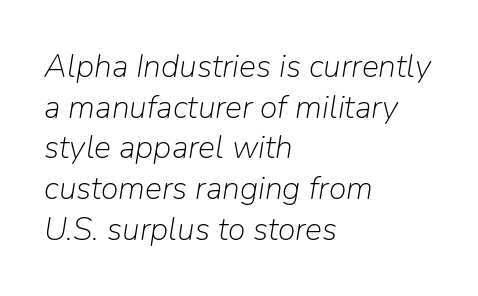
Beneath every word, the page is bare. Think of a printed novel: that variable character pitch is what you see here. Honestly, the row spacing looks completely unremarkable. The specimen reads as italic at a glance. Is the letter spacing exaggerated? No — it looks like the ordinary default.
